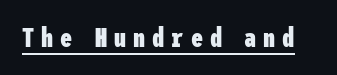
Substantial extra tracking has been applied to these lines. Descenders here cross a horizontal rule under the line. Stroke thickness is high; the sample reads as a true bold. Posture: vertical.
